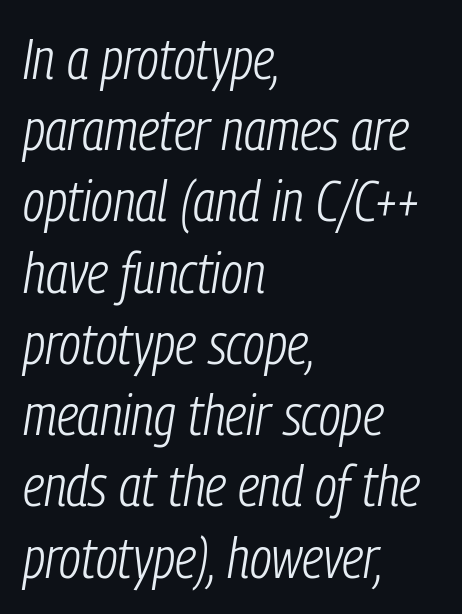
Here the glyphs are tracked normally, forming tight word shapes. The typesetter chose a ragged-right arrangement here. Looks like regular typesetting: each glyph gets only the width it needs. Stroke thickness stays within the range of a standard reading face or lighter. Decoration check: the copy has no underline.
